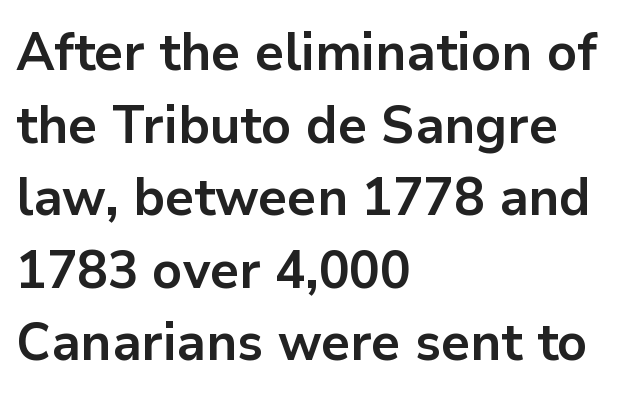
{"serif": "no", "italic": "no", "bold": "yes", "weight": "bold", "width": "normal", "stroke_contrast": "low", "x_height": "medium", "monospaced": "no", "underline": "no", "align": "left", "line_spacing": "normal", "line_spacing_ratio": 1.37, "letter_spacing": "normal", "letter_spacing_em": 0.0, "glyph_px": 53}
